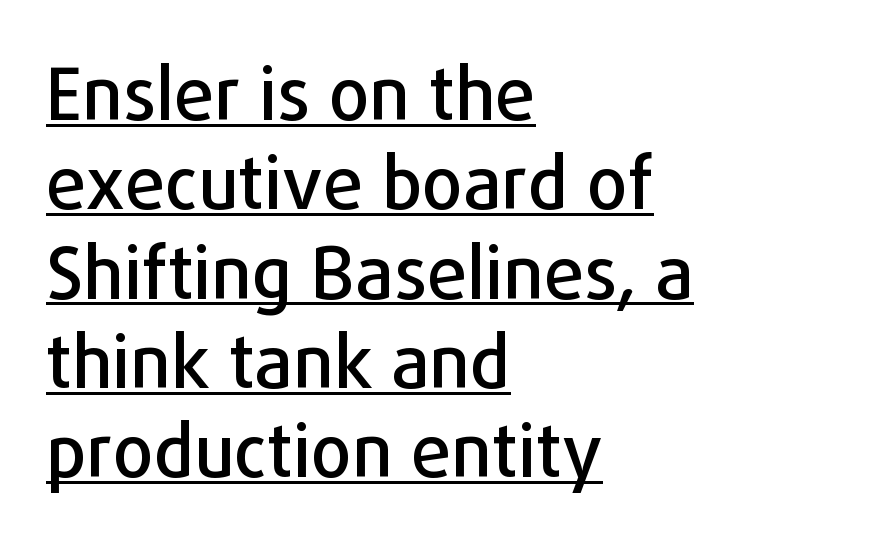
Honestly, the underline is the first thing you notice here. The designer went with a sans here, leaving each stem footless. Observe the ordinary spacing: letters are neighbours, not strangers. Each letter keeps its own natural width here, so spacing adapts to shape.
